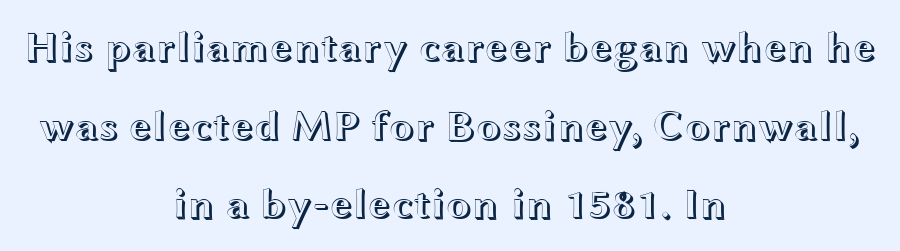
Default kerning and tracking; the words read as compact shapes. The gap between lines stays unmarked. The axis of the letterforms is exactly vertical. The letters advance in unequal steps, a hallmark of proportional type.
